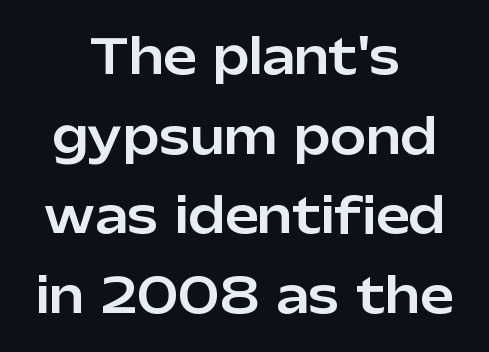
Varying glyph widths throughout — classic text-font behaviour. Both edges are ragged and mirror each other, which tells us the setting is centered. Tall strokes in this sample are plumb rather than angled. The gaps between neighbouring characters are ordinary and unremarkable.
